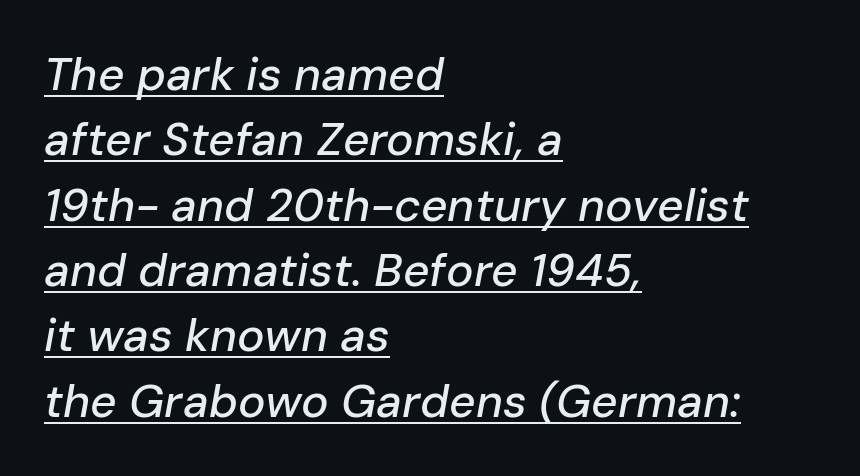
The image shows 46 px text type, italic (leaning right); set left-aligned, normal line spacing (1.42x), normal letter spacing, underlined; low stroke contrast and a medium x-height.
